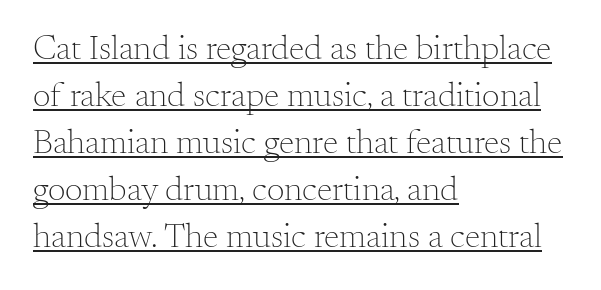
{"serif": "yes", "italic": "no", "bold": "no", "weight": "light", "width": "normal", "stroke_contrast": "medium", "x_height": "small", "monospaced": "no", "underline": "yes", "align": "left", "line_spacing": "normal", "line_spacing_ratio": 1.34, "letter_spacing": "normal", "letter_spacing_em": 0.0, "glyph_px": 35}
